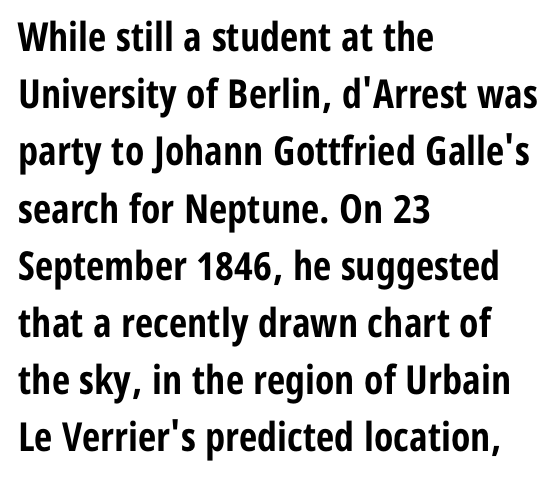
The image shows 40 px bold, condensed sans-serif type, upright; set left-aligned, normal line spacing (1.43x), normal letter spacing, not underlined; low stroke contrast and a medium x-height.
